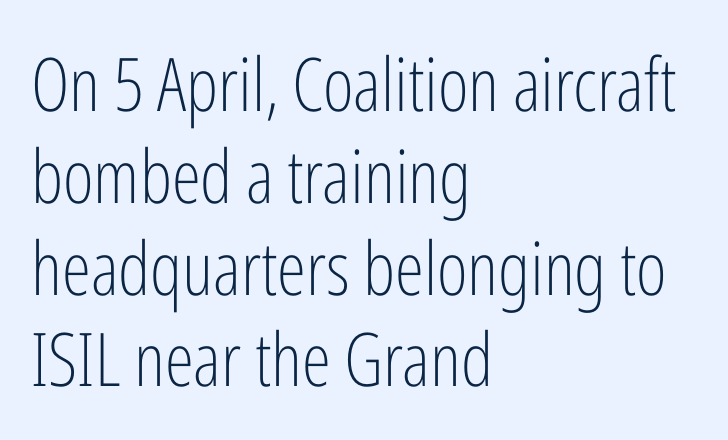
{"serif": "no", "italic": "no", "bold": "no", "weight": "light", "width": "condensed", "stroke_contrast": "low", "x_height": "medium", "monospaced": "no", "underline": "no", "align": "left", "line_spacing_ratio": 1.24, "letter_spacing": "normal", "letter_spacing_em": 0.0, "glyph_px": 74}
